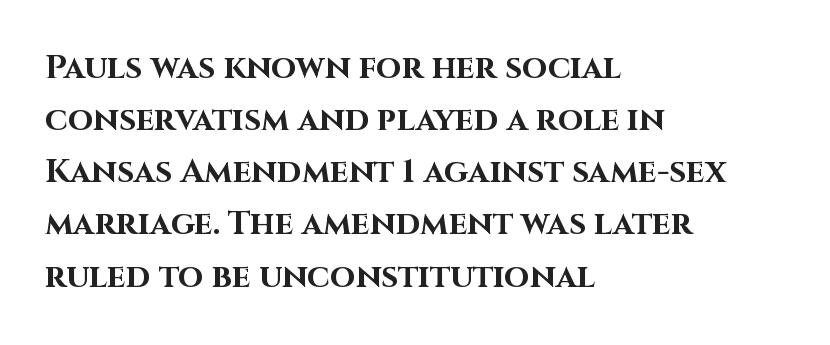
Q: Is the text bold? A: Yes.
Q: Is the text italic (slanted)? A: No, it is upright.
Q: Is the typeface a serif or a sans-serif typeface? A: Sans-serif.
Q: Is the text underlined? A: No.
Q: How is the paragraph aligned? A: Left-aligned.
Q: Is the spacing between letters normal or unusually wide? A: Normal.
Q: Is the spacing between lines tight, normal or loose? A: Normal.
Q: Width (condensed, normal, or wide)? A: Normal.
Q: Stroke contrast? A: High.
Q: x-height? A: Large.
Q: Monospaced? A: No.
